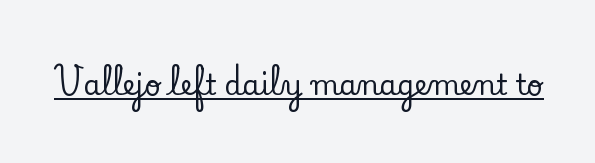
{"serif": "yes", "italic": "no", "width": "normal", "stroke_contrast": "low", "x_height": "small", "monospaced": "no", "underline": "yes", "letter_spacing": "normal", "letter_spacing_em": 0.0, "glyph_px": 28}
